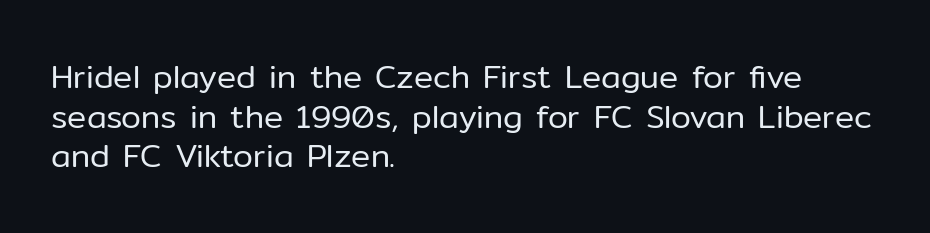
The image shows 32 px regular-weight sans-serif type, upright; set left-aligned, line spacing 1.24x, normal letter spacing, not underlined; low stroke contrast and a medium x-height.
